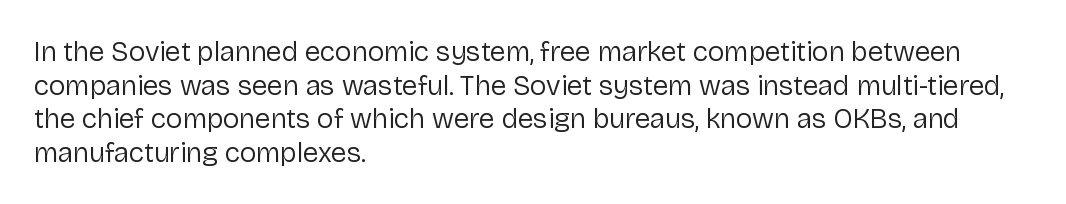
The image shows 28 px regular-weight sans-serif type, upright; set left-aligned, line spacing 1.2x, normal letter spacing, not underlined; low stroke contrast and a medium x-height.
